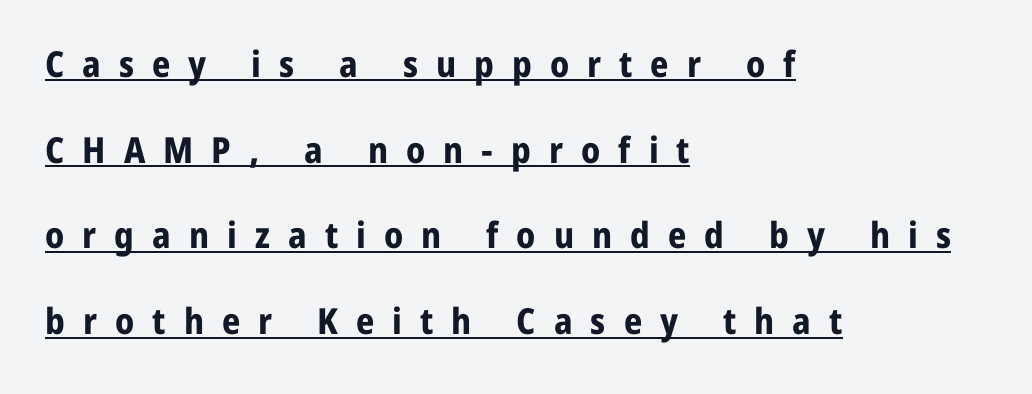
Notice how the stems are strictly vertical — no italics here. The vertical gap from one line to the next is large. A continuous stroke trails under the words, as in a hyperlink. Stroke terminals: plain, sans-serif. Looks like regular typesetting: each glyph gets only the width it needs. How heavy is the stroke? Heavy — this is a bold.
